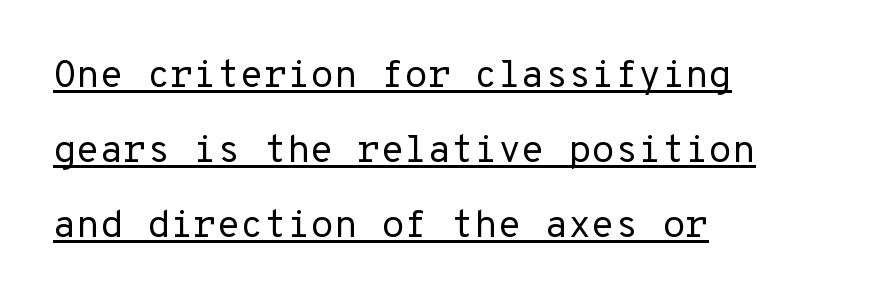
{"serif": "no", "italic": "no", "bold": "no", "weight": "regular", "width": "normal", "stroke_contrast": "low", "x_height": "medium", "underline": "yes", "align": "left", "line_spacing": "loose", "line_spacing_ratio": 1.97, "letter_spacing": "normal", "letter_spacing_em": 0.0, "glyph_px": 38}
